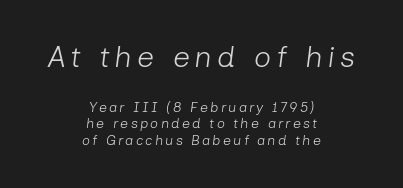
{"italic": "yes", "lean": "right", "slant_degrees": 7, "bold": "no", "weight": "light", "width": "normal", "stroke_contrast": "low", "x_height": "medium", "monospaced": "no", "underline": "no", "align": "center", "line_spacing_ratio": 1.19, "larger_block": "first", "size_ratio": 2.14, "glyph_px": 30}
